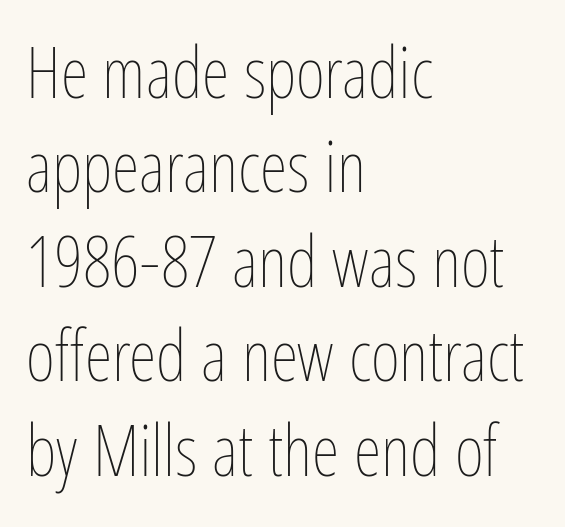
Q: Is the text bold? A: No.
Q: Is the text italic (slanted)? A: No, it is upright.
Q: Is the text underlined? A: No.
Q: How is the paragraph aligned? A: Left-aligned.
Q: Is the spacing between letters normal or unusually wide? A: Normal.
Q: Is the spacing between lines tight, normal or loose? A: Normal.
Q: Width (condensed, normal, or wide)? A: Condensed.
Q: Stroke contrast? A: Low.
Q: x-height? A: Medium.
Q: Monospaced? A: No.
